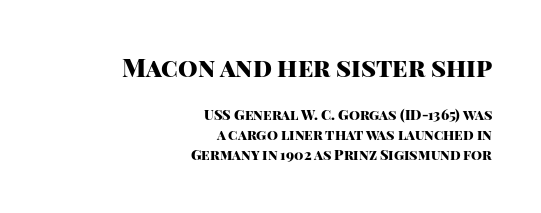
The image shows 25 px bold type, upright; set right-aligned, normal line spacing (1.41x), normal letter spacing, not underlined; the first (top) block is 1.79x larger.
